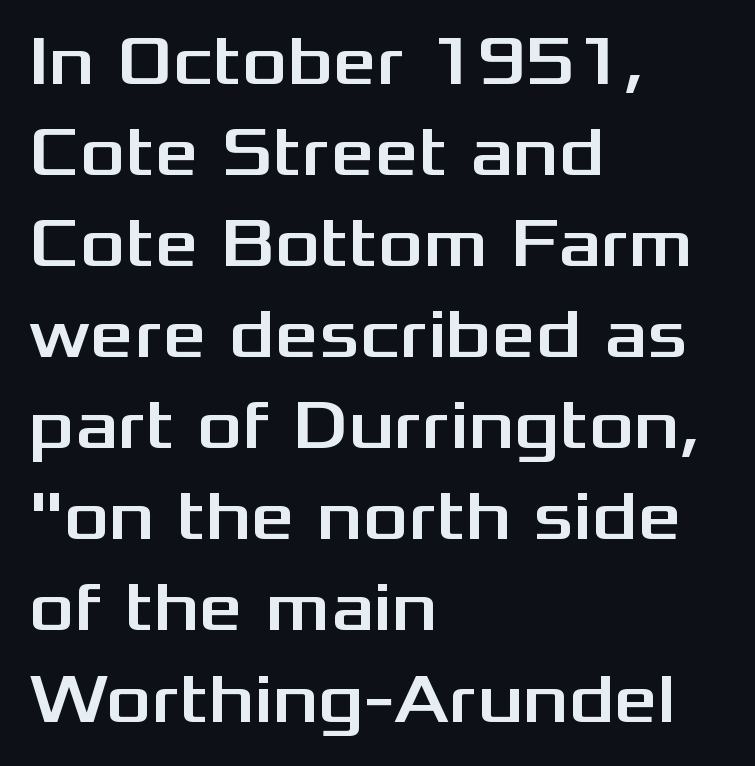
{"serif": "no", "italic": "no", "width": "wide", "stroke_contrast": "medium", "x_height": "medium", "monospaced": "no", "underline": "no", "align": "left", "line_spacing": "normal", "line_spacing_ratio": 1.32, "letter_spacing": "normal", "letter_spacing_em": 0.0, "glyph_px": 69}
